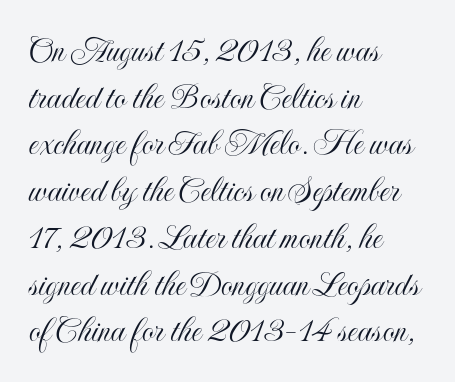
{"width": "condensed", "x_height": "small", "monospaced": "no", "underline": "no", "align": "left", "line_spacing_ratio": 1.23, "letter_spacing": "normal", "letter_spacing_em": 0.0, "glyph_px": 38}
